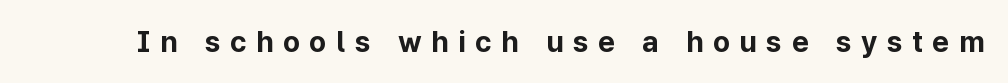
The image shows 29 px bold sans-serif type, upright; set unusually wide letter spacing (+0.33 em), not underlined; low stroke contrast and a medium x-height.
